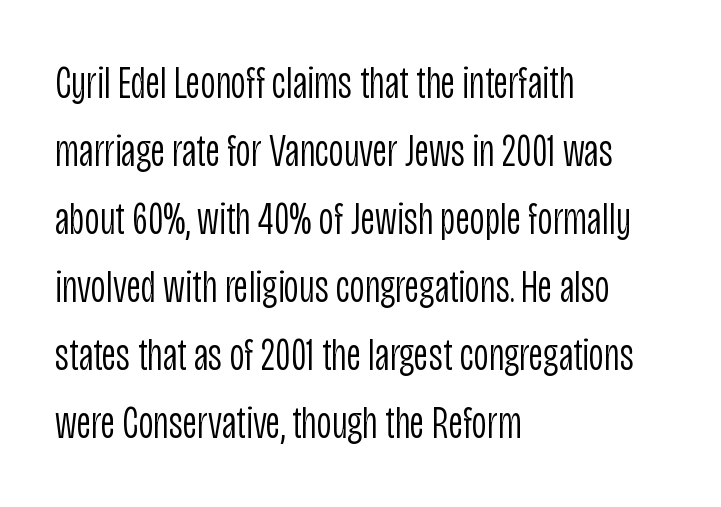
{"serif": "no", "italic": "no", "bold": "no", "weight": "light", "width": "condensed", "stroke_contrast": "low", "x_height": "large", "monospaced": "no", "underline": "no", "align": "left", "line_spacing": "normal", "line_spacing_ratio": 1.48, "letter_spacing": "normal", "letter_spacing_em": 0.0, "glyph_px": 46}
